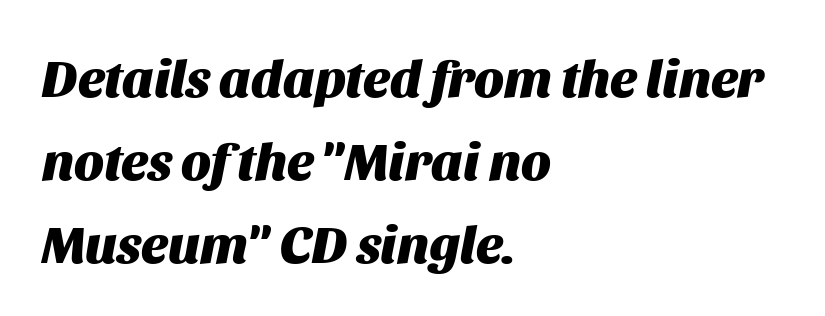
The image shows 53 px heavy type, italic (leaning right); set left-aligned, normal line spacing (1.57x), normal letter spacing, not underlined; medium stroke contrast and a large x-height.
